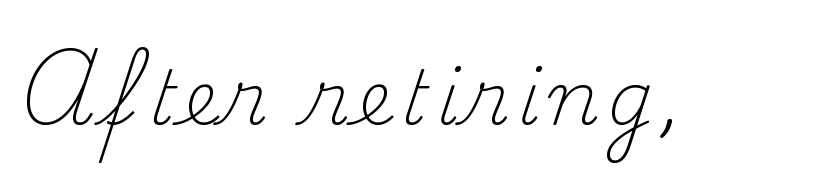
The image shows 75 px light serif type; set not underlined; medium stroke contrast and a small x-height.
